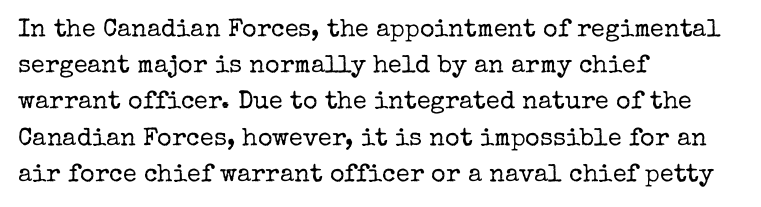
{"italic": "no", "bold": "no", "underline": "no", "align": "left", "line_spacing": "normal", "line_spacing_ratio": 1.45, "letter_spacing": "normal", "letter_spacing_em": 0.0, "glyph_px": 25}
